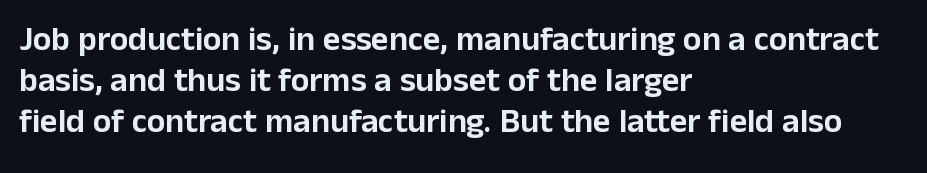
{"serif": "no", "italic": "no", "width": "normal", "stroke_contrast": "low", "x_height": "medium", "monospaced": "no", "underline": "no", "align": "left", "line_spacing_ratio": 1.21, "letter_spacing": "normal", "letter_spacing_em": 0.0, "glyph_px": 34}
